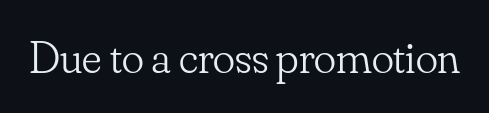
The image shows 46 px light serif type, upright; set normal letter spacing, not underlined; low stroke contrast and a small x-height.
